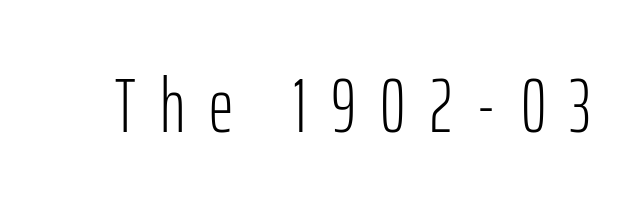
{"serif": "no", "italic": "no", "bold": "no", "weight": "light", "width": "condensed", "stroke_contrast": "low", "x_height": "medium", "monospaced": "no", "underline": "no", "letter_spacing": "wide", "letter_spacing_em": 0.32, "glyph_px": 76}
